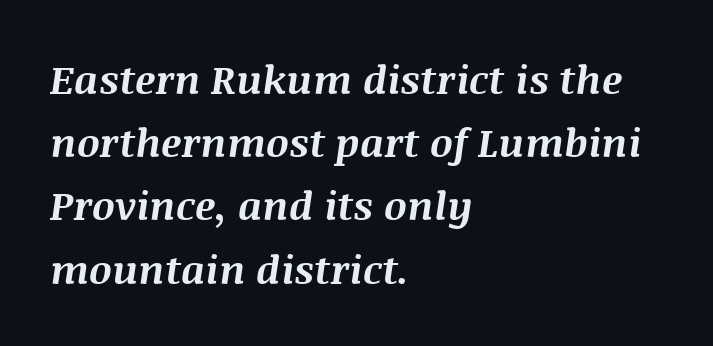
The image shows 40 px bold type, italic (leaning right); set left-aligned, normal line spacing (1.58x), normal letter spacing, not underlined; medium stroke contrast and a large x-height.
